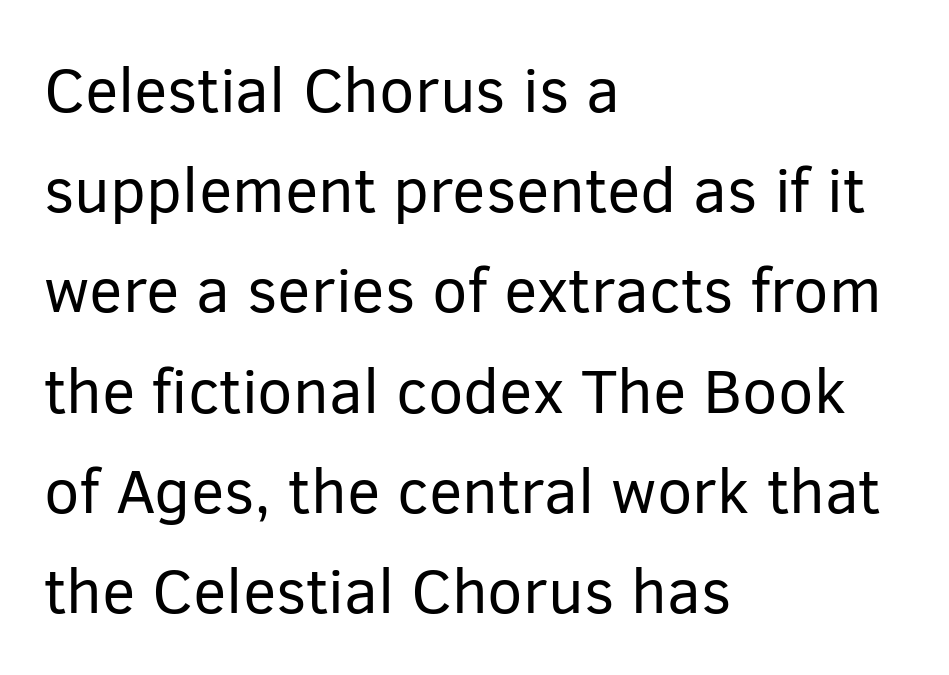
Q: Is the text bold? A: No.
Q: Is the text italic (slanted)? A: No, it is upright.
Q: Is the typeface a serif or a sans-serif typeface? A: Sans-serif.
Q: Is the text underlined? A: No.
Q: How is the paragraph aligned? A: Left-aligned.
Q: Is the spacing between letters normal or unusually wide? A: Normal.
Q: Is the spacing between lines tight, normal or loose? A: Normal.
Q: Width (condensed, normal, or wide)? A: Normal.
Q: Stroke contrast? A: Low.
Q: x-height? A: Medium.
Q: Monospaced? A: No.
